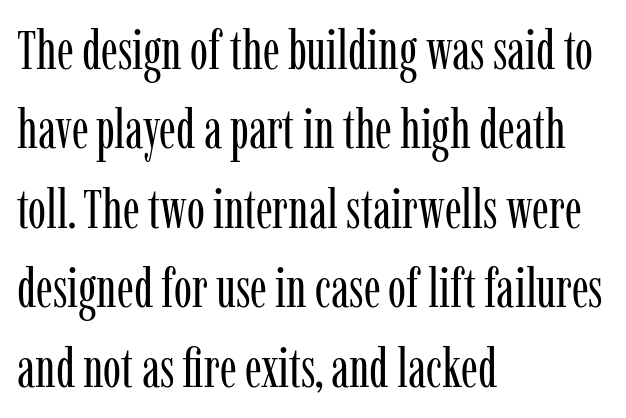
Classification — serif. Vertical stems look standard width or narrower in stroke. One glance says typical: line gaps are just what's usual. These lines are rendered in a variable-pitch font.
